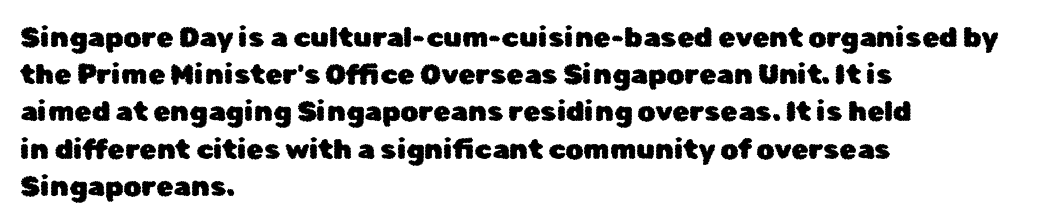
Q: Is the text italic (slanted)? A: No, it is upright.
Q: Is the typeface a serif or a sans-serif typeface? A: Sans-serif.
Q: Is the text underlined? A: No.
Q: How is the paragraph aligned? A: Left-aligned.
Q: Is the spacing between letters normal or unusually wide? A: Normal.
Q: Is the spacing between lines tight, normal or loose? A: Normal.
Q: Width (condensed, normal, or wide)? A: Normal.
Q: Stroke contrast? A: Low.
Q: x-height? A: Medium.
Q: Monospaced? A: No.
